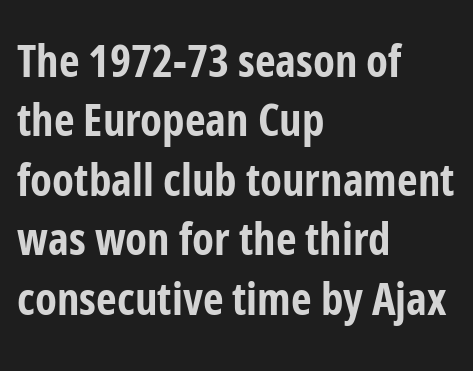
{"serif": "no", "italic": "no", "bold": "yes", "weight": "bold", "width": "condensed", "stroke_contrast": "low", "x_height": "medium", "monospaced": "no", "underline": "no", "align": "left", "line_spacing": "normal", "line_spacing_ratio": 1.32, "letter_spacing": "normal", "letter_spacing_em": 0.0, "glyph_px": 45}
